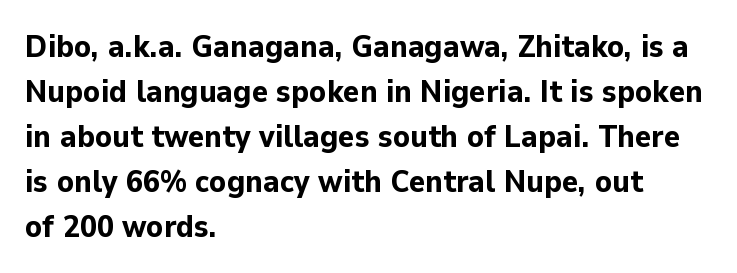
The image shows 31 px bold sans-serif type, upright; set left-aligned, normal line spacing (1.45x), normal letter spacing, not underlined; low stroke contrast and a medium x-height.
